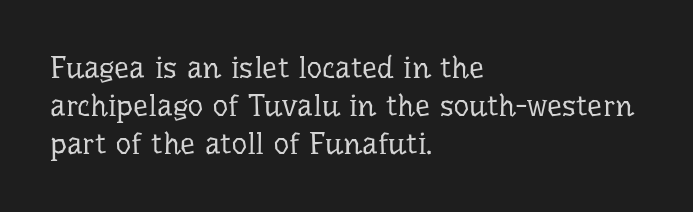
Q: Is the text bold? A: No.
Q: Is the text italic (slanted)? A: No, it is upright.
Q: Is the typeface a serif or a sans-serif typeface? A: Serif.
Q: Is the text underlined? A: No.
Q: How is the paragraph aligned? A: Left-aligned.
Q: Is the spacing between letters normal or unusually wide? A: Normal.
Q: Is the spacing between lines tight, normal or loose? A: Normal.
Q: Width (condensed, normal, or wide)? A: Normal.
Q: Stroke contrast? A: Low.
Q: x-height? A: Medium.
Q: Monospaced? A: No.
